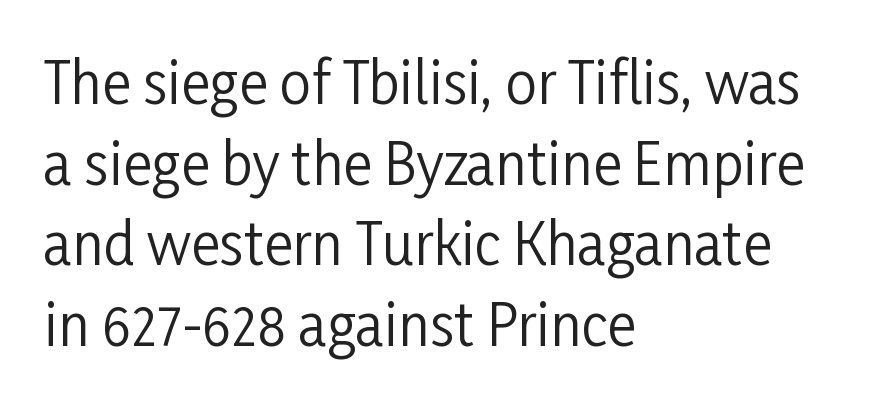
{"serif": "no", "italic": "no", "bold": "no", "weight": "regular", "width": "condensed", "stroke_contrast": "low", "x_height": "medium", "monospaced": "no", "underline": "no", "align": "left", "line_spacing": "normal", "line_spacing_ratio": 1.44, "letter_spacing": "normal", "letter_spacing_em": 0.0, "glyph_px": 56}
